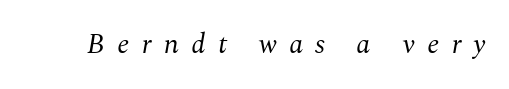
The image shows 28 px regular-weight serif type, italic (leaning right); set unusually wide letter spacing (+0.44 em), not underlined; medium stroke contrast and a medium x-height.
